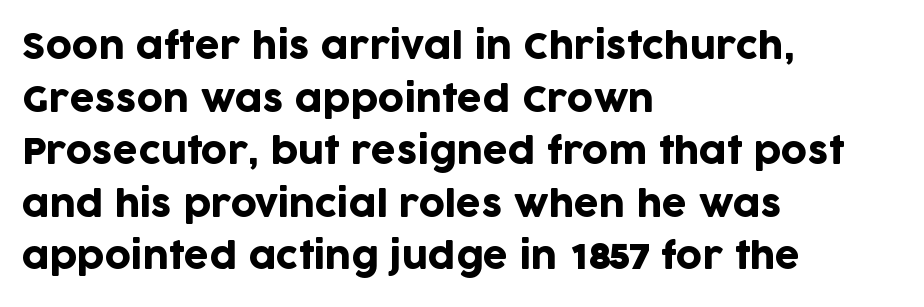
The image shows 36 px sans-serif type, upright; set left-aligned, normal line spacing (1.46x), normal letter spacing, not underlined; low stroke contrast and a large x-height.
